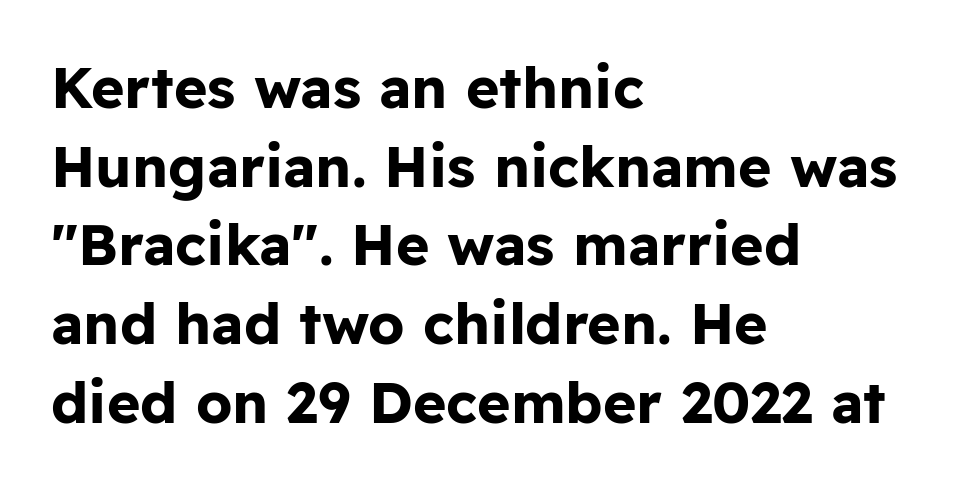
The image shows 57 px bold sans-serif type, upright; set left-aligned, normal line spacing (1.38x), normal letter spacing, not underlined; low stroke contrast and a medium x-height.
